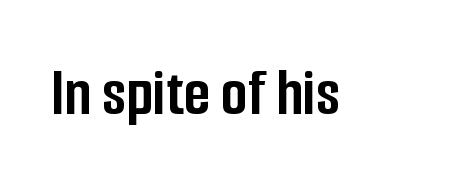
The image shows 69 px semibold, condensed sans-serif type, upright; set normal letter spacing, not underlined; low stroke contrast and a medium x-height.
